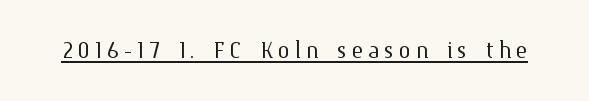
This reads as an unemphasized weight, regular at the heaviest. The axis of the letterforms is exactly vertical. A continuous stroke trails under the words, as in a hyperlink. These lines are rendered in a variable-pitch font.
